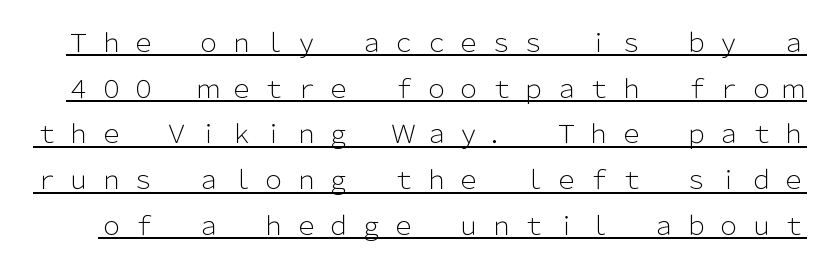
The image shows 25 px text type, upright; set line spacing 1.83x, unusually wide letter spacing (+0.3 em), underlined.
